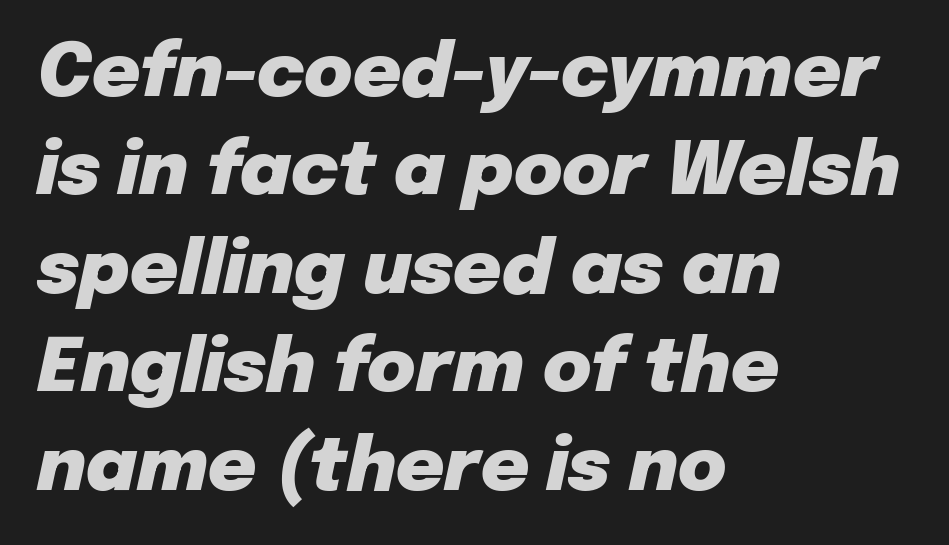
The image shows 74 px heavy type, italic (leaning right); set left-aligned, normal line spacing (1.33x), normal letter spacing, not underlined; low stroke contrast and a medium x-height.
